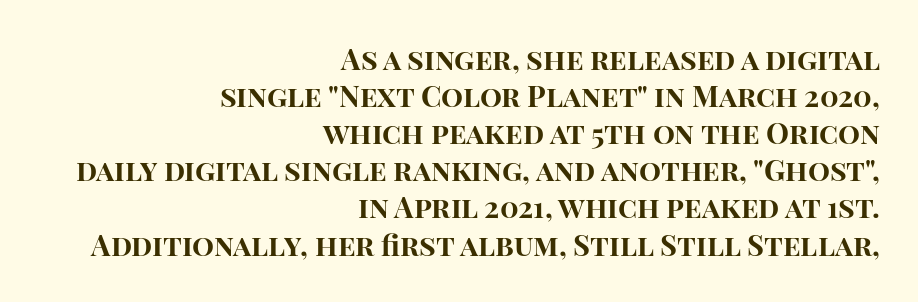
Q: Is the text bold? A: Yes.
Q: Is the text italic (slanted)? A: No, it is upright.
Q: Is the typeface a serif or a sans-serif typeface? A: Sans-serif.
Q: Is the text underlined? A: No.
Q: How is the paragraph aligned? A: Right-aligned.
Q: Is the spacing between letters normal or unusually wide? A: Normal.
Q: Is the spacing between lines tight, normal or loose? A: Normal.
Q: Width (condensed, normal, or wide)? A: Normal.
Q: Stroke contrast? A: High.
Q: x-height? A: Large.
Q: Monospaced? A: No.
